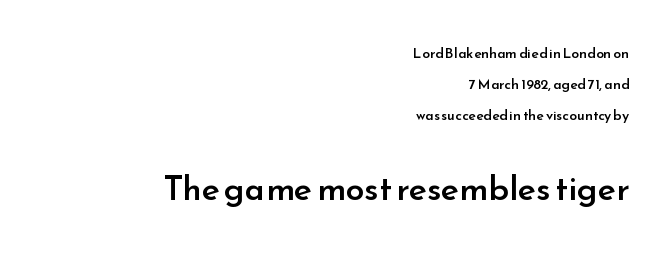
The image shows 34 px semibold sans-serif type, upright; set right-aligned, loose line spacing (2.21x), normal letter spacing, not underlined; the second (bottom) block is 2.43x larger; low stroke contrast and a small x-height.
